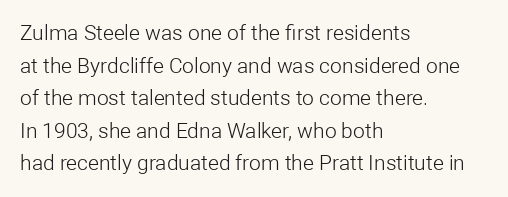
{"italic": "no", "bold": "no", "underline": "no", "align": "left", "line_spacing": "normal", "line_spacing_ratio": 1.55, "letter_spacing": "normal", "letter_spacing_em": 0.0, "glyph_px": 21}
